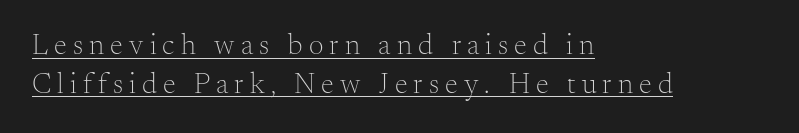
Q: Is the text bold? A: No.
Q: Is the text italic (slanted)? A: No, it is upright.
Q: Is the typeface a serif or a sans-serif typeface? A: Serif.
Q: Is the text underlined? A: Yes.
Q: How is the paragraph aligned? A: Left-aligned.
Q: Is the spacing between letters normal or unusually wide? A: Unusually wide.
Q: Is the spacing between lines tight, normal or loose? A: Normal.
Q: Width (condensed, normal, or wide)? A: Normal.
Q: Stroke contrast? A: Medium.
Q: x-height? A: Small.
Q: Monospaced? A: No.
